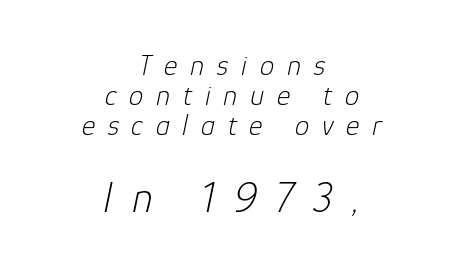
{"italic": "yes", "lean": "right", "slant_degrees": 12, "bold": "no", "weight": "light", "width": "normal", "stroke_contrast": "low", "x_height": "medium", "monospaced": "no", "underline": "no", "align": "center", "line_spacing": "tight", "line_spacing_ratio": 1.04, "letter_spacing": "wide", "letter_spacing_em": 0.44, "larger_block": "second", "size_ratio": 1.48, "glyph_px": 43}
